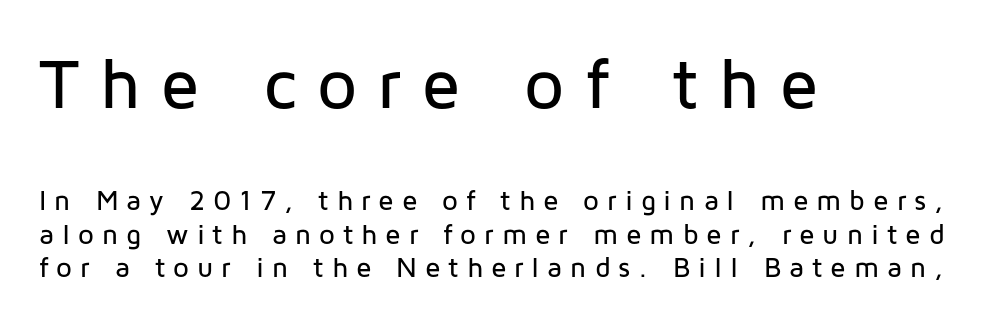
{"serif": "no", "italic": "no", "width": "normal", "stroke_contrast": "low", "x_height": "medium", "monospaced": "no", "underline": "no", "align": "left", "line_spacing_ratio": 1.21, "letter_spacing": "wide", "letter_spacing_em": 0.28, "larger_block": "first", "size_ratio": 2.54, "glyph_px": 71}
